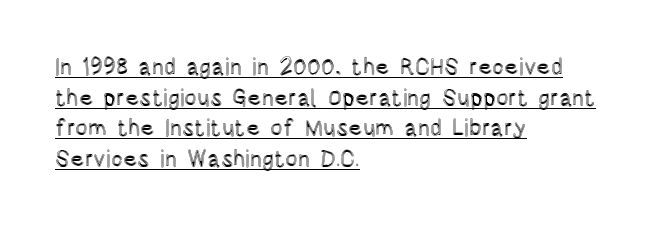
The image shows 23 px text type, upright; set left-aligned, normal line spacing (1.33x), normal letter spacing, underlined.
